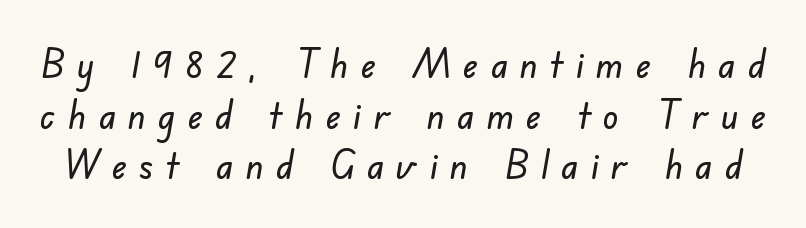
The image shows 39 px sans-serif type; set normal line spacing (1.3x), unusually wide letter spacing (+0.32 em), not underlined; low stroke contrast and a small x-height.
